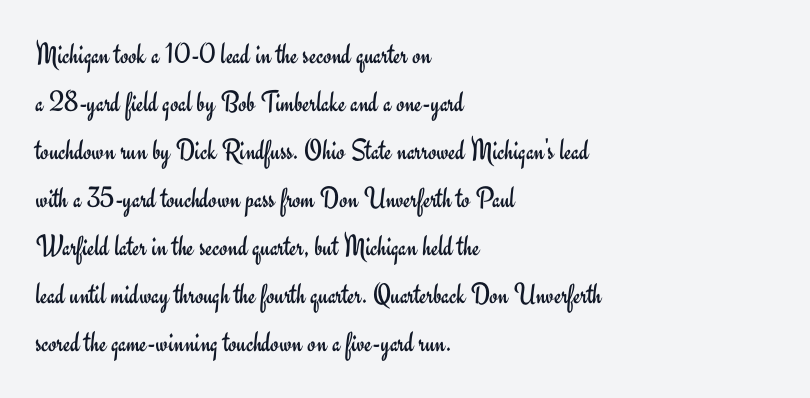
{"serif": "no", "bold": "no", "weight": "regular", "width": "normal", "stroke_contrast": "low", "x_height": "small", "monospaced": "no", "underline": "no", "align": "left", "line_spacing": "normal", "line_spacing_ratio": 1.6, "letter_spacing": "normal", "letter_spacing_em": 0.0, "glyph_px": 30}
